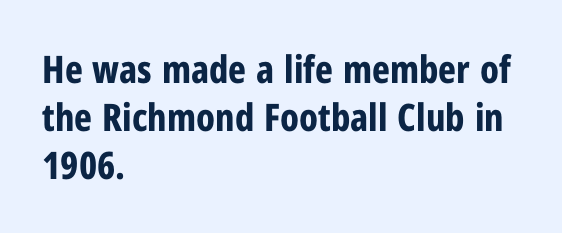
The image shows 38 px bold, condensed sans-serif type, upright; set left-aligned, normal line spacing (1.26x), normal letter spacing, not underlined; low stroke contrast and a medium x-height.
